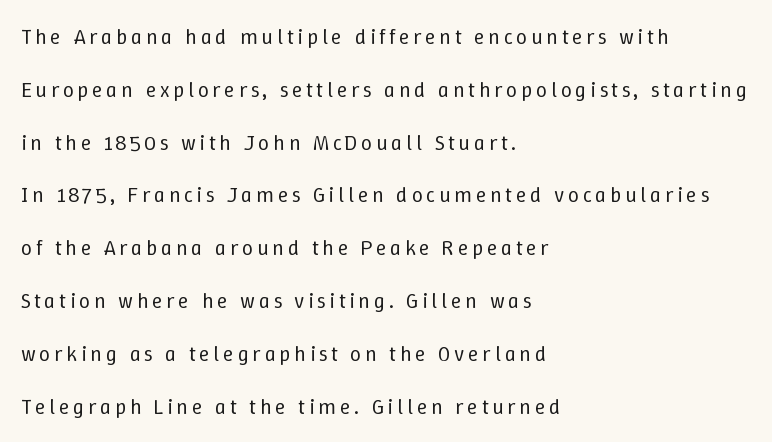
The specimen omits any rule beneath the text block's lines. Is the block centered? No — it sits flush against the left margin. Do the letters lean? They stand straight. Compared with typical paragraphs, the rows here are farther apart. Compared with a typical body face, this is equally light or lighter still.
